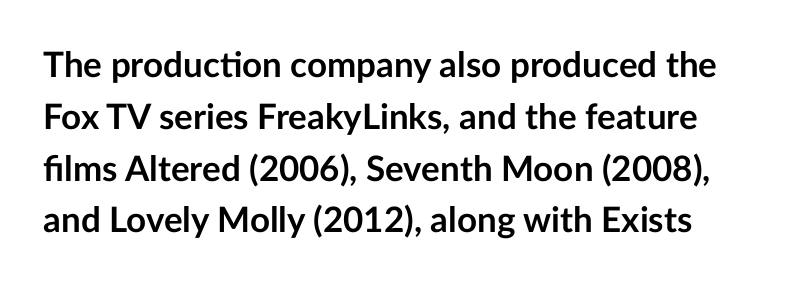
Q: Is the text bold? A: Yes.
Q: Is the text italic (slanted)? A: No, it is upright.
Q: Is the typeface a serif or a sans-serif typeface? A: Sans-serif.
Q: Is the text underlined? A: No.
Q: Is the spacing between letters normal or unusually wide? A: Normal.
Q: Is the spacing between lines tight, normal or loose? A: Normal.
Q: Width (condensed, normal, or wide)? A: Normal.
Q: Stroke contrast? A: Low.
Q: x-height? A: Medium.
Q: Monospaced? A: No.
